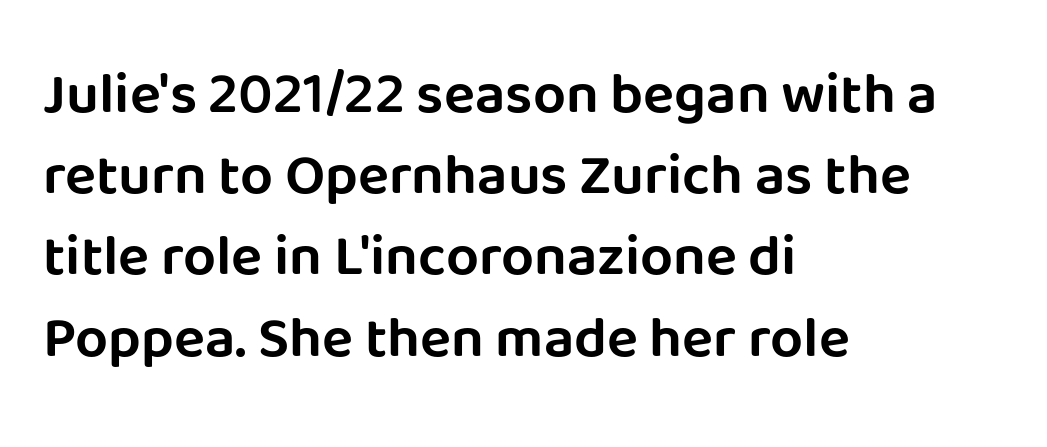
Q: Is the text italic (slanted)? A: No, it is upright.
Q: Is the typeface a serif or a sans-serif typeface? A: Sans-serif.
Q: Is the text underlined? A: No.
Q: How is the paragraph aligned? A: Left-aligned.
Q: Is the spacing between letters normal or unusually wide? A: Normal.
Q: Is the spacing between lines tight, normal or loose? A: Normal.
Q: Width (condensed, normal, or wide)? A: Normal.
Q: Stroke contrast? A: Low.
Q: x-height? A: Large.
Q: Monospaced? A: No.
